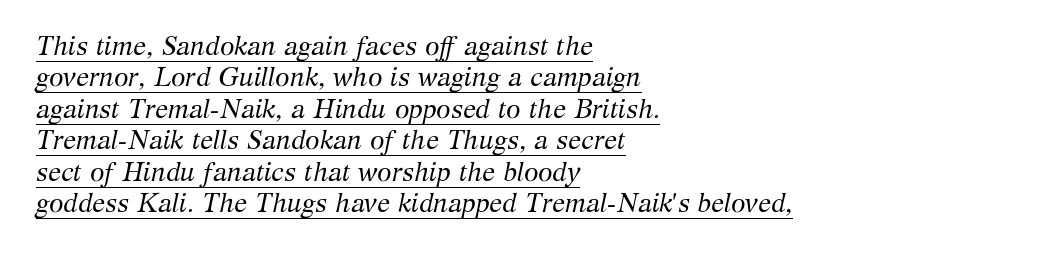
The glyphs look as if they've been sheared to an angle. The passage shown is not bold in any degree. A rule runs beneath these lines of type. Between one letter and the next there's only the usual sliver of space.
